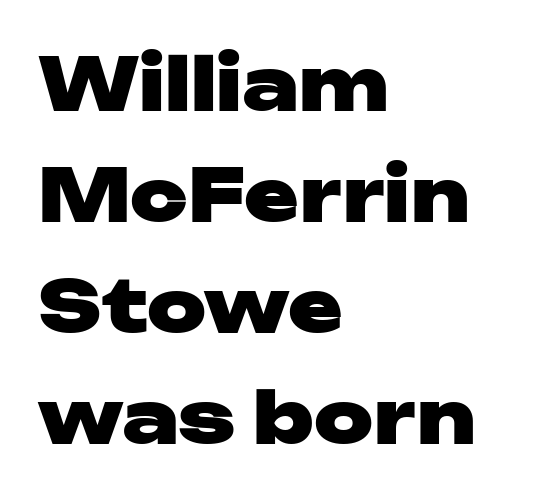
{"serif": "no", "italic": "no", "bold": "yes", "weight": "heavy", "width": "wide", "stroke_contrast": "low", "x_height": "medium", "monospaced": "no", "underline": "no", "align": "left", "line_spacing": "normal", "line_spacing_ratio": 1.52, "letter_spacing": "normal", "letter_spacing_em": 0.0, "glyph_px": 73}
